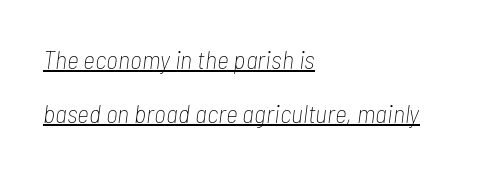
The image shows 26 px text type, italic (leaning right); set left-aligned, loose line spacing (2.08x), normal letter spacing, underlined.
